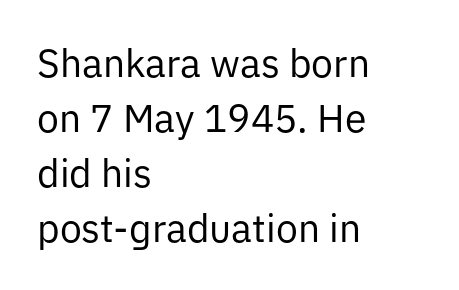
{"serif": "no", "italic": "no", "bold": "no", "weight": "regular", "width": "normal", "stroke_contrast": "low", "x_height": "medium", "monospaced": "no", "underline": "no", "align": "left", "line_spacing": "normal", "line_spacing_ratio": 1.41, "letter_spacing": "normal", "letter_spacing_em": 0.0, "glyph_px": 39}
